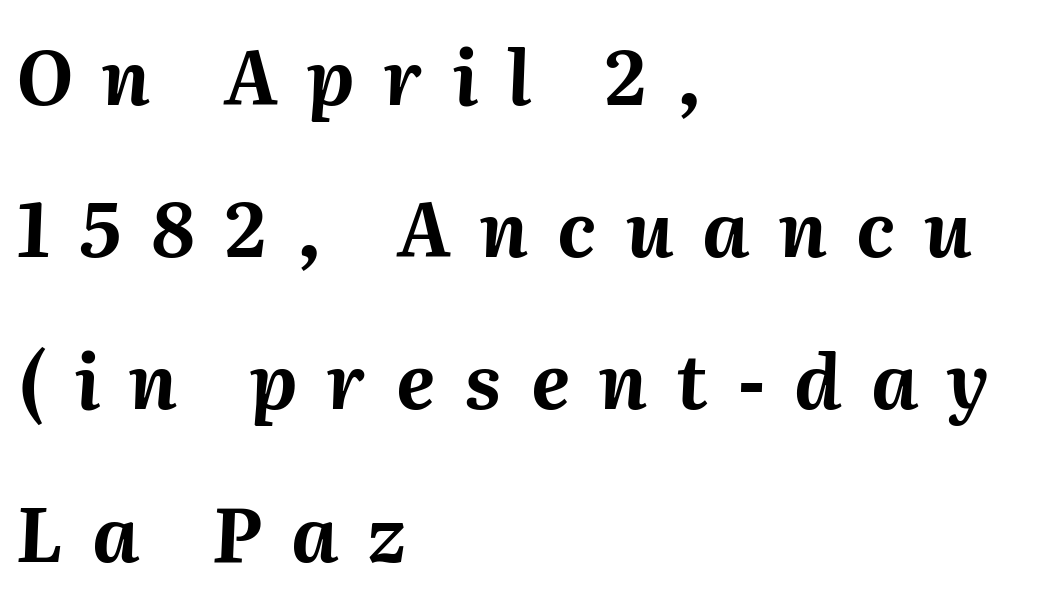
Which margin do the lines hug? The left one — the right edge is uneven. Glyph-to-glyph distance is far greater than everyday printed text. This sample has the flowing, uneven cadence of proportional lettering. Vertical spacing — loose. Look at the stroke-to-counter ratio: heavy, a bold. The face used here has a pronounced slope to its letters.
